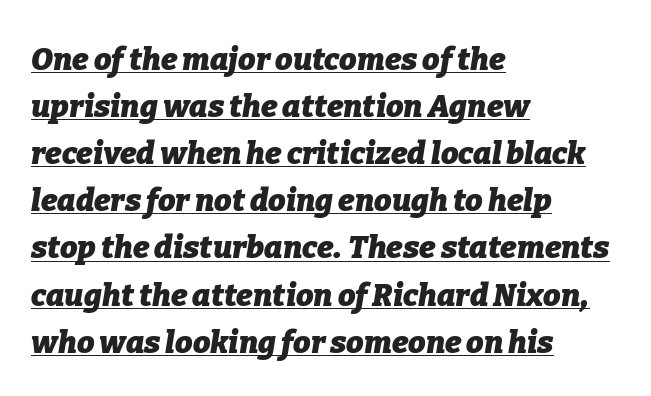
The face used here is rendered with its standard letterfit. Compared with a centered layout, this one pins lines to the left instead. Is the type slanted? Yes — the strokes lean at a clear angle. This sample has the flowing, uneven cadence of proportional lettering. These words are printed bold, with thick strokes throughout. The block of text has a typical density, with ordinary space between rows.
